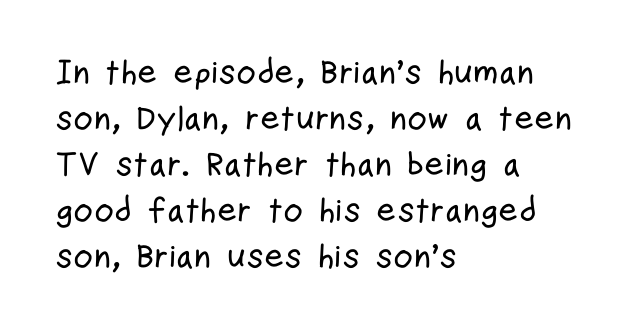
{"serif": "no", "italic": "no", "width": "condensed", "stroke_contrast": "low", "x_height": "medium", "monospaced": "no", "underline": "no", "align": "left", "line_spacing": "normal", "line_spacing_ratio": 1.35, "letter_spacing": "normal", "letter_spacing_em": 0.0, "glyph_px": 34}
